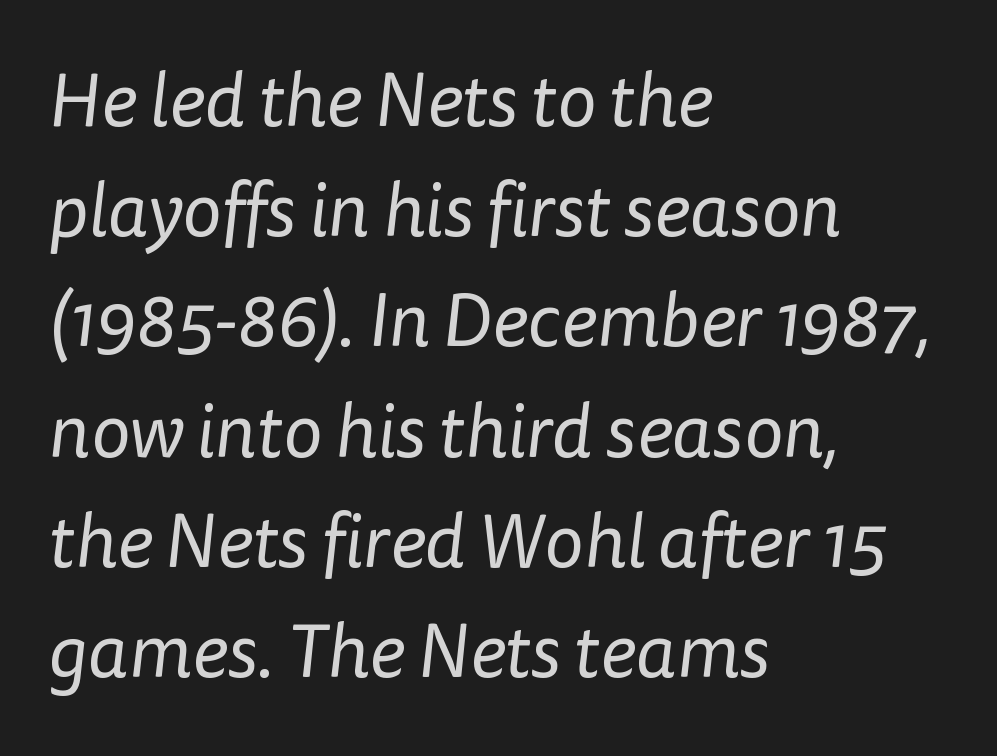
{"serif": "no", "bold": "no", "weight": "regular", "width": "normal", "stroke_contrast": "low", "x_height": "medium", "monospaced": "no", "underline": "no", "align": "left", "line_spacing": "normal", "line_spacing_ratio": 1.47, "letter_spacing": "normal", "letter_spacing_em": 0.0, "glyph_px": 75}
